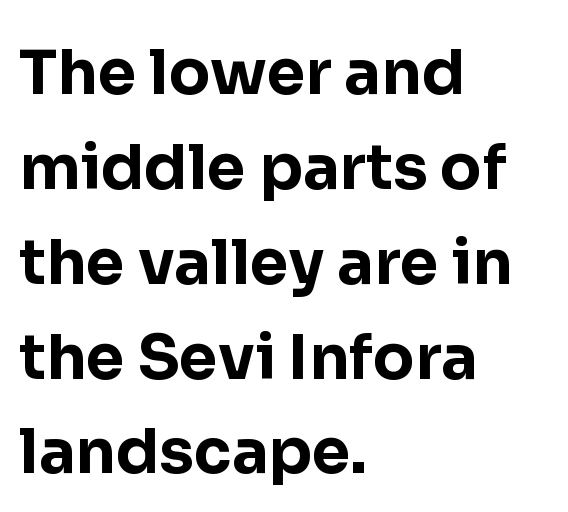
{"serif": "no", "italic": "no", "bold": "yes", "weight": "bold", "width": "normal", "stroke_contrast": "low", "x_height": "medium", "monospaced": "no", "underline": "no", "align": "left", "line_spacing": "normal", "line_spacing_ratio": 1.53, "letter_spacing": "normal", "letter_spacing_em": 0.0, "glyph_px": 62}
